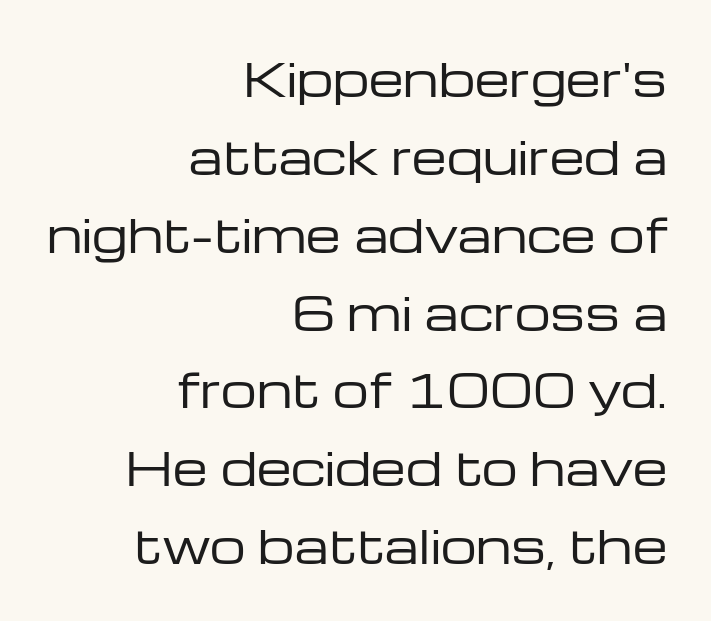
The image shows 45 px regular-weight, wide sans-serif type, upright; set right-aligned, line spacing 1.73x, normal letter spacing, not underlined; low stroke contrast and a medium x-height.
